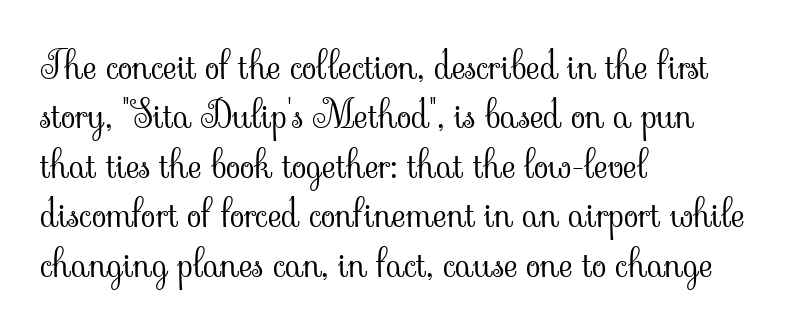
{"serif": "yes", "italic": "no", "bold": "no", "weight": "light", "width": "normal", "stroke_contrast": "low", "x_height": "small", "monospaced": "no", "underline": "no", "align": "left", "line_spacing": "normal", "line_spacing_ratio": 1.3, "letter_spacing": "normal", "letter_spacing_em": 0.0, "glyph_px": 38}
